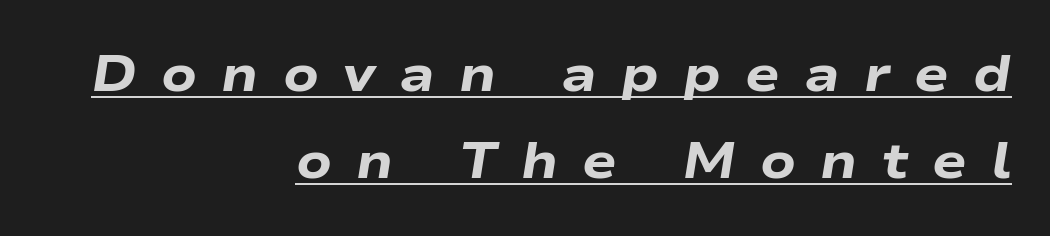
Q: Is the text bold? A: Yes.
Q: Is the text italic (slanted)? A: Yes, it leans right by about 9 degrees.
Q: Is the text underlined? A: Yes.
Q: How is the paragraph aligned? A: Right-aligned.
Q: Is the spacing between letters normal or unusually wide? A: Unusually wide.
Q: Width (condensed, normal, or wide)? A: Wide.
Q: Stroke contrast? A: Low.
Q: x-height? A: Medium.
Q: Monospaced? A: No.
